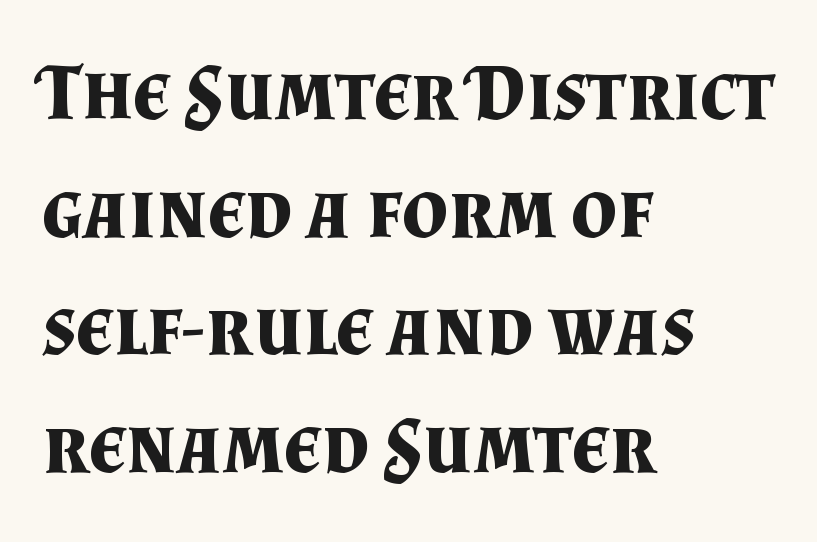
What kind of face is this? One with serifs. Anything drawn beneath the words? Only blank space. In CSS terms this would be text-align: left. Notice how thick the strokes are: this is what a full bold looks like.
